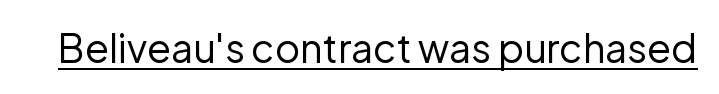
{"serif": "no", "italic": "no", "bold": "no", "weight": "regular", "width": "normal", "stroke_contrast": "low", "x_height": "medium", "monospaced": "no", "underline": "yes", "letter_spacing": "normal", "letter_spacing_em": 0.0, "glyph_px": 39}
